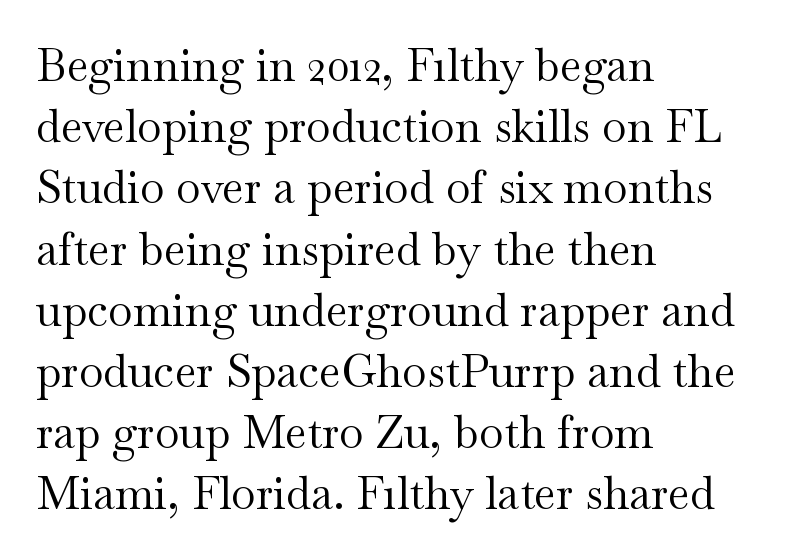
Looks like regular typesetting: each glyph gets only the width it needs. The weight would be labelled regular, book, light, or lighter still. The rendering shows small feet on the letterforms — a serif design. The gaps between neighbouring characters are ordinary and unremarkable. The type sits square on the baseline with zero lean. Reading down the column, the eye jumps a familiar distance to each next line.
